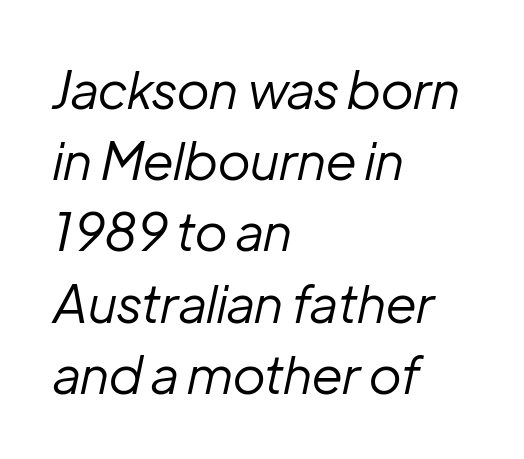
Q: Is the text bold? A: No.
Q: Is the text italic (slanted)? A: Yes, it leans right by about 12 degrees.
Q: Is the text underlined? A: No.
Q: How is the paragraph aligned? A: Left-aligned.
Q: Is the spacing between letters normal or unusually wide? A: Normal.
Q: Is the spacing between lines tight, normal or loose? A: Normal.
Q: Width (condensed, normal, or wide)? A: Normal.
Q: Stroke contrast? A: Low.
Q: x-height? A: Medium.
Q: Monospaced? A: No.
